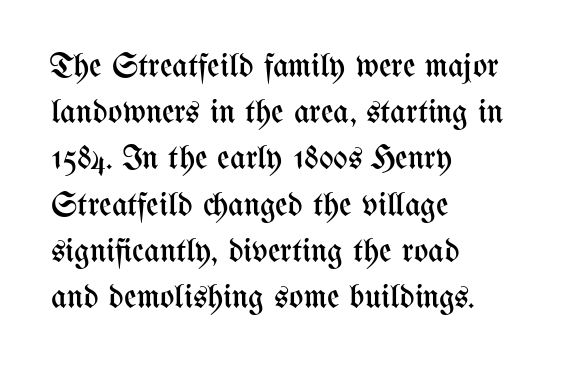
The image shows 34 px regular-weight, condensed type, upright; set left-aligned, normal line spacing (1.36x), normal letter spacing, not underlined; medium stroke contrast and a medium x-height.
